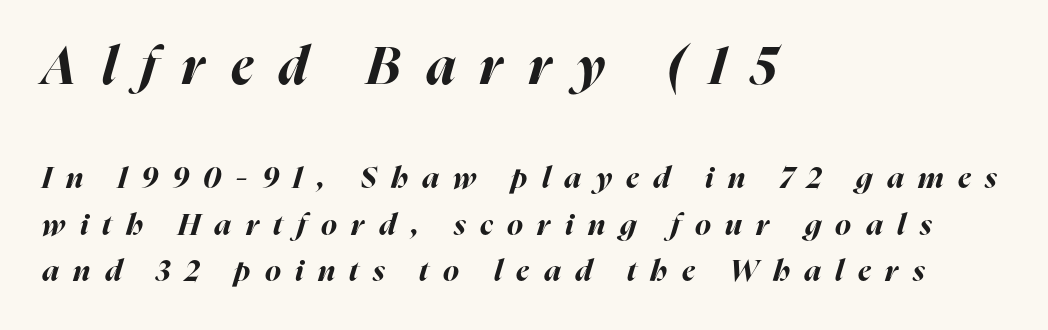
{"italic": "yes", "lean": "right", "slant_degrees": 16, "bold": "yes", "weight": "bold", "width": "normal", "stroke_contrast": "high", "x_height": "medium", "monospaced": "no", "underline": "no", "align": "left", "line_spacing": "normal", "line_spacing_ratio": 1.55, "letter_spacing": "wide", "letter_spacing_em": 0.48, "larger_block": "first", "size_ratio": 1.73, "glyph_px": 52}
